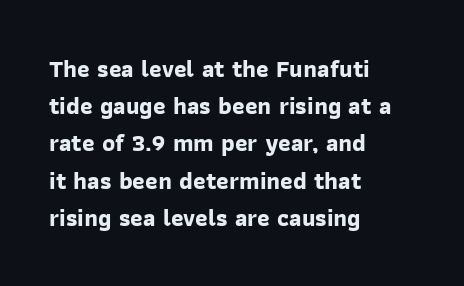
The image shows 24 px bold type; set left-aligned, normal line spacing (1.55x), normal letter spacing, not underlined.
